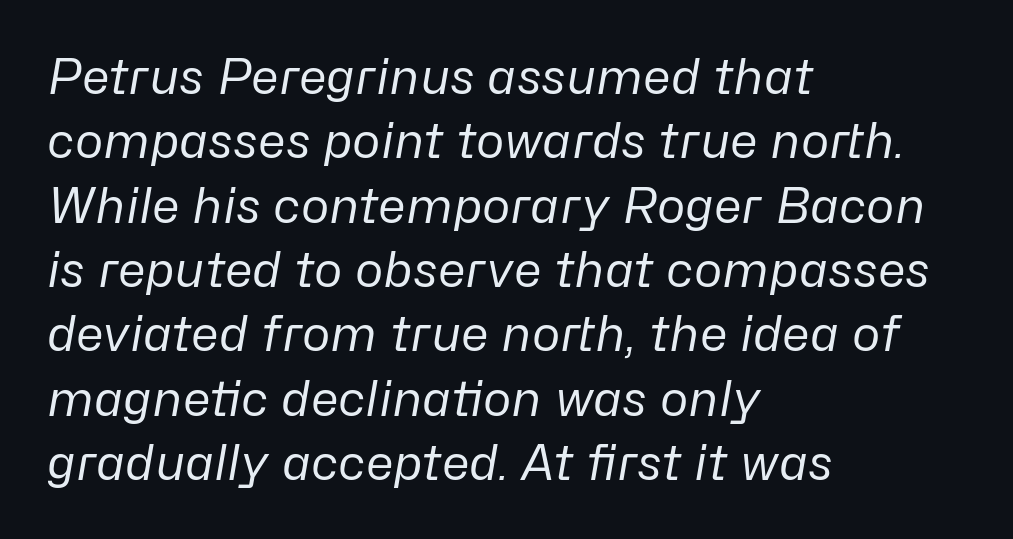
Q: Is the text bold? A: No.
Q: Is the text italic (slanted)? A: Yes, it leans right by about 10 degrees.
Q: Is the text underlined? A: No.
Q: How is the paragraph aligned? A: Left-aligned.
Q: Is the spacing between letters normal or unusually wide? A: Normal.
Q: Is the spacing between lines tight, normal or loose? A: Normal.
Q: Width (condensed, normal, or wide)? A: Normal.
Q: Stroke contrast? A: Low.
Q: x-height? A: Medium.
Q: Monospaced? A: No.
